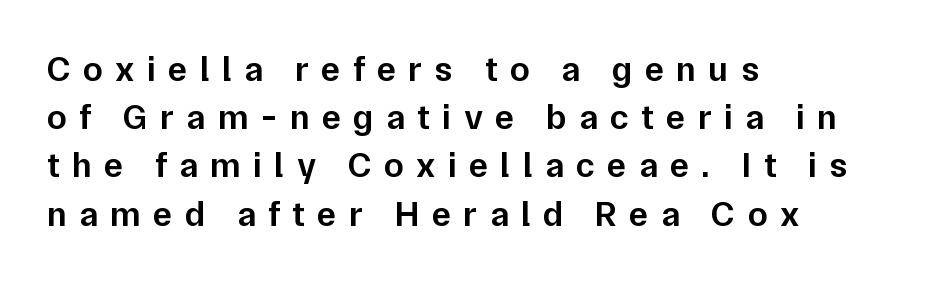
Q: Is the text bold? A: Semi-bold.
Q: Is the text italic (slanted)? A: No, it is upright.
Q: Is the typeface a serif or a sans-serif typeface? A: Sans-serif.
Q: Is the text underlined? A: No.
Q: How is the paragraph aligned? A: Left-aligned.
Q: Is the spacing between letters normal or unusually wide? A: Unusually wide.
Q: Is the spacing between lines tight, normal or loose? A: Normal.
Q: Width (condensed, normal, or wide)? A: Normal.
Q: Stroke contrast? A: Low.
Q: x-height? A: Medium.
Q: Monospaced? A: No.
